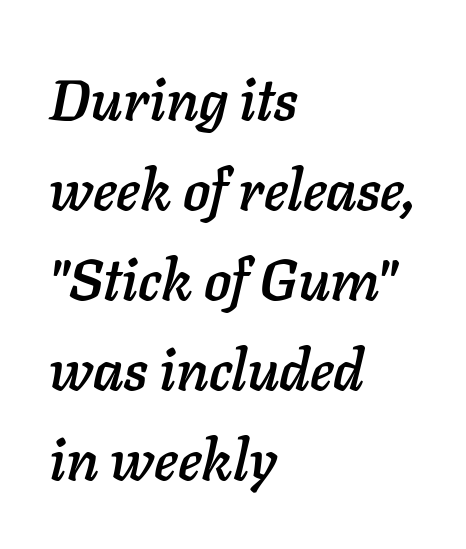
This rendering uses left alignment, leaving the right contour irregular. Character widths vary here, with narrow letters taking less room than wide ones. Descenders are the only things crossing below the line. There is no visible air inserted between adjacent glyphs. The block of text has a typical density, with ordinary space between rows. An italicized treatment has been applied to the whole sample.
